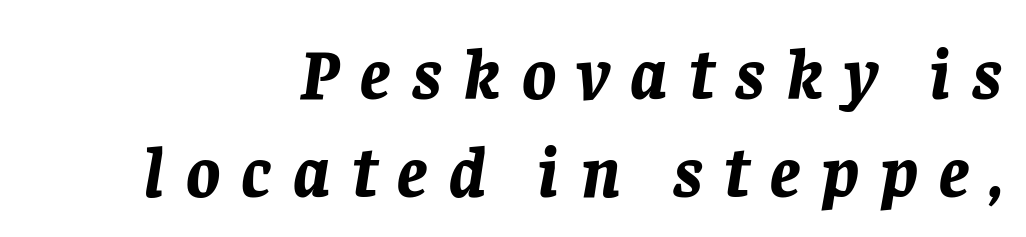
If you measured baseline to baseline, you'd find a middling distance. The strokes are fattened all the way to bold. The passage shown leans; its letterforms are oblique. The line texture is sparse and dotted thanks to wide tracking. Spacing verdict: proportional, widths tailored to each character.
